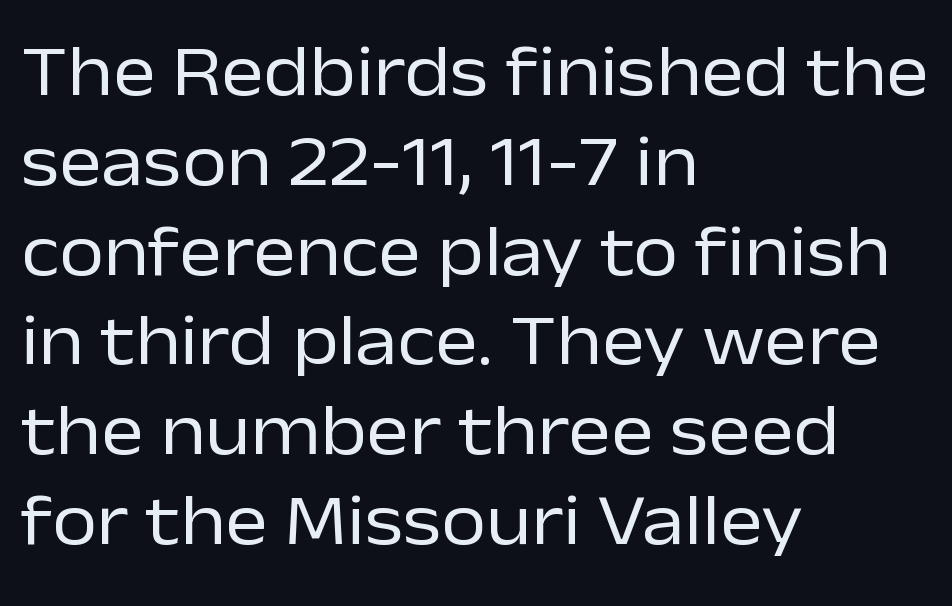
The image shows 73 px regular-weight sans-serif type, upright; set left-aligned, line spacing 1.23x, normal letter spacing, not underlined; low stroke contrast and a medium x-height.
